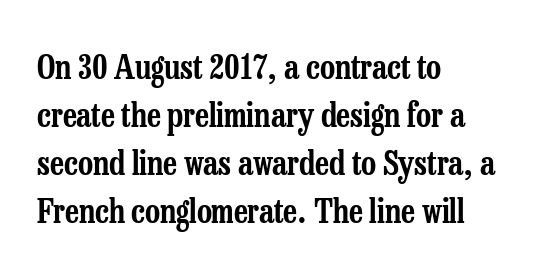
Q: Is the text italic (slanted)? A: No, it is upright.
Q: Is the typeface a serif or a sans-serif typeface? A: Serif.
Q: Is the text underlined? A: No.
Q: How is the paragraph aligned? A: Left-aligned.
Q: Is the spacing between letters normal or unusually wide? A: Normal.
Q: Is the spacing between lines tight, normal or loose? A: Normal.
Q: Width (condensed, normal, or wide)? A: Condensed.
Q: Stroke contrast? A: Low.
Q: x-height? A: Medium.
Q: Monospaced? A: No.
